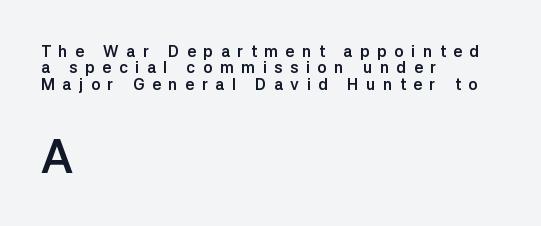
What's the leading like? Squeezed, with rows nearly overlapping. Grotesque or geometric, the face here clearly has no serifs. Bare-footed words on every line. The more generous point size was reserved for the lower chunk. Summary of weight: heavy, a full bold. The rag falls on the right side of this text block.
